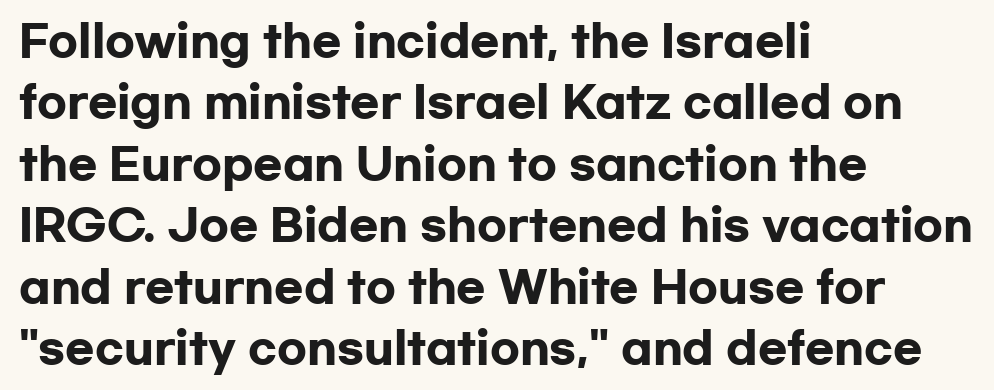
The words here are not underlined. Think of a printed novel: that variable character pitch is what you see here. The sample has been set heavy, in full bold. Each word holds together tightly as a unit, with standard inter-letter gaps. Each new line begins a customary step beneath the previous one.
